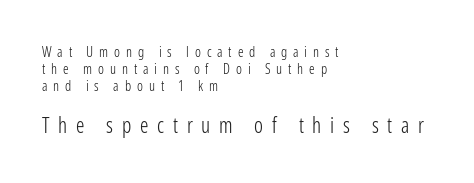
Q: Is the text bold? A: No.
Q: Is the text italic (slanted)? A: No, it is upright.
Q: Is the text underlined? A: No.
Q: How is the paragraph aligned? A: Left-aligned.
Q: Is the spacing between letters normal or unusually wide? A: Unusually wide.
Q: Which block of text is set in a larger size, the first (top) or the second (bottom)? A: The second (bottom) one.
